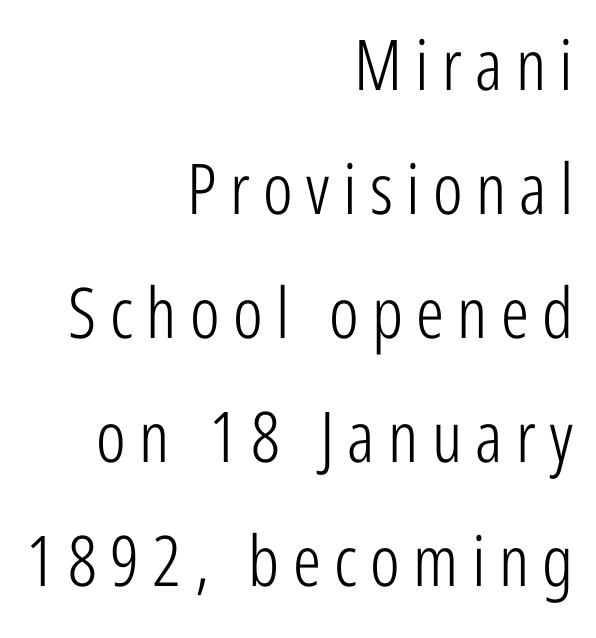
Each row of text sits above clean, open space. Stems and bowls with no extra thickness — not bold. Do the characters align in a grid? No, the font is proportional. Grotesque or geometric, the face here clearly has no serifs. Does the copy run flush right? Yes — the right margin is perfectly even. Nope, not italic — everything's standing straight.
